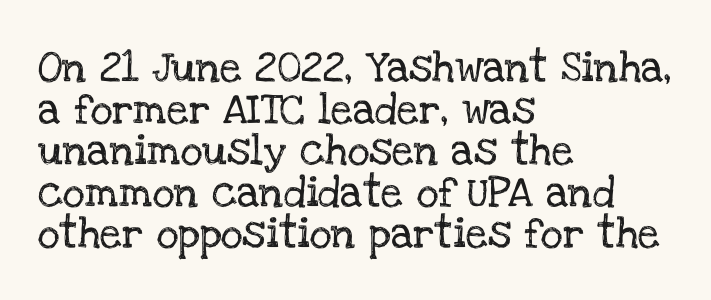
Q: Is the text italic (slanted)? A: No, it is upright.
Q: Is the typeface a serif or a sans-serif typeface? A: Serif.
Q: Is the text underlined? A: No.
Q: How is the paragraph aligned? A: Left-aligned.
Q: Is the spacing between letters normal or unusually wide? A: Normal.
Q: Is the spacing between lines tight, normal or loose? A: Normal.
Q: Width (condensed, normal, or wide)? A: Normal.
Q: Stroke contrast? A: Low.
Q: x-height? A: Large.
Q: Monospaced? A: No.
